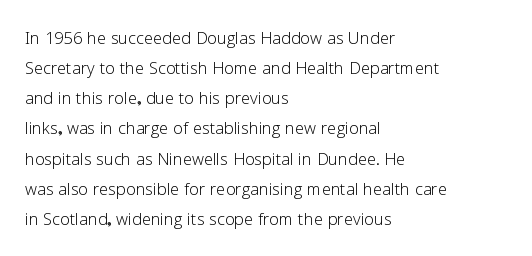
The letterforms sit shoulder to shoulder at normal distance. The space directly below the letters is spotless. Counters stay open thanks to moderate or lighter strokes. The vertical gap from one line to the next is medium. Ascenders rise straight up at ninety degrees. The ragged edge is on the right, which tells us the setting is flush left.
